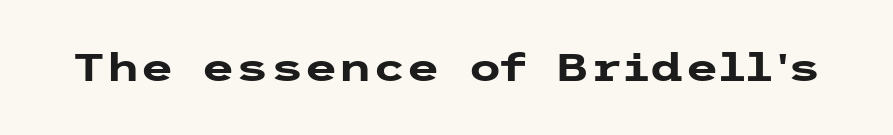
{"serif": "no", "italic": "no", "bold": "yes", "weight": "heavy", "width": "wide", "stroke_contrast": "low", "x_height": "medium", "underline": "no", "letter_spacing": "normal", "letter_spacing_em": 0.0, "glyph_px": 39}
